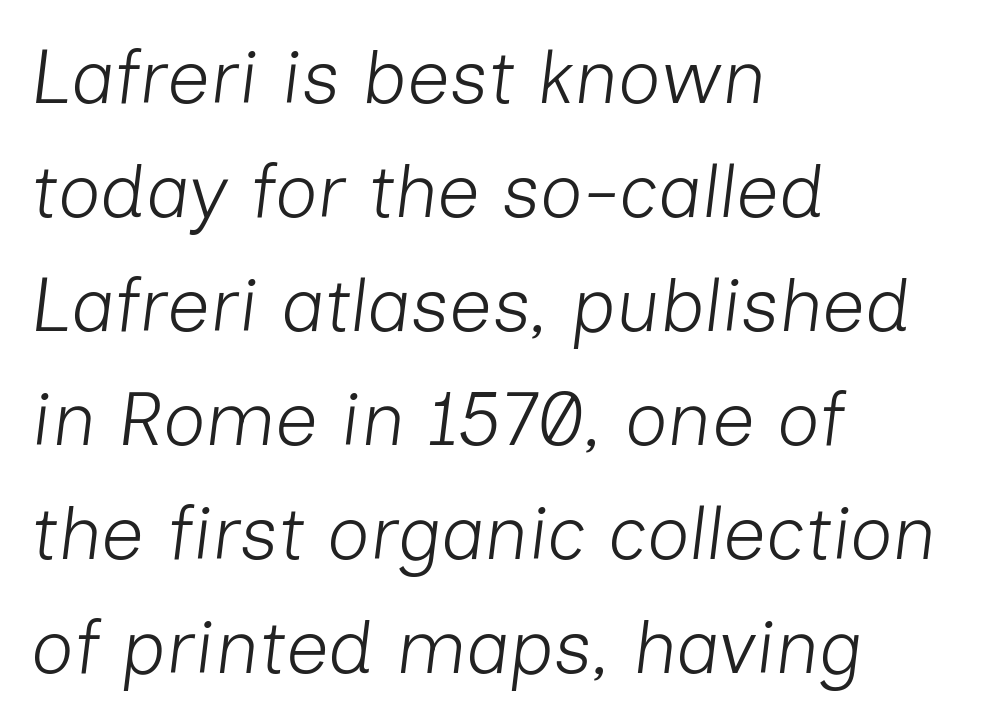
The image shows 75 px light type, italic (leaning right); set left-aligned, normal line spacing (1.52x), normal letter spacing, not underlined; low stroke contrast and a medium x-height.
